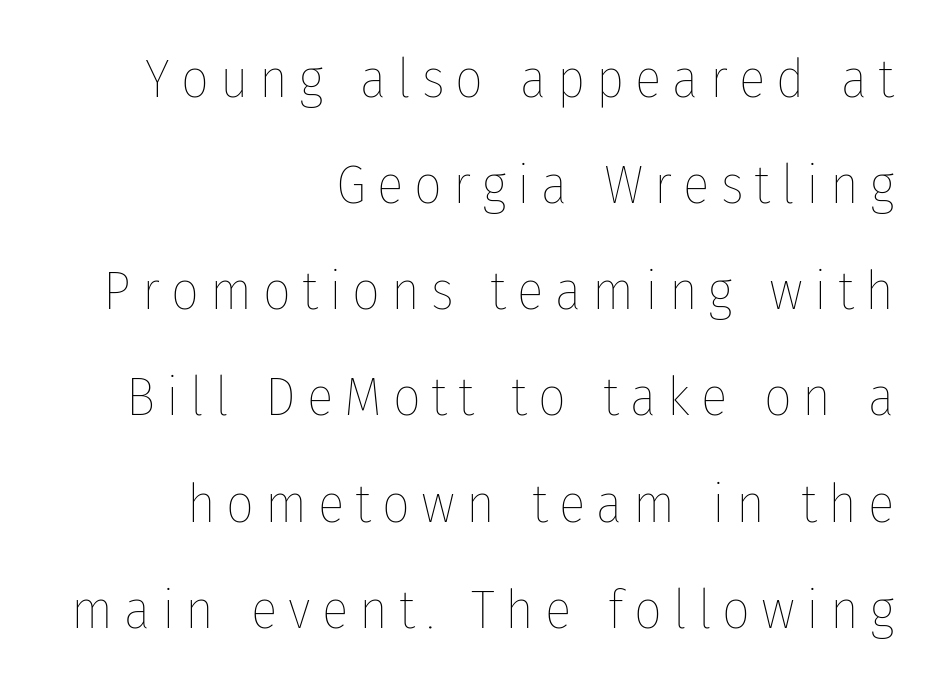
Descenders are the only things crossing below the line. Rendered with straight, roman letterforms. Each letter keeps its own natural width here, so spacing adapts to shape. Weight class: somewhere from thin through regular. Students, note that the glyphs here are deliberately spaced far apart.
